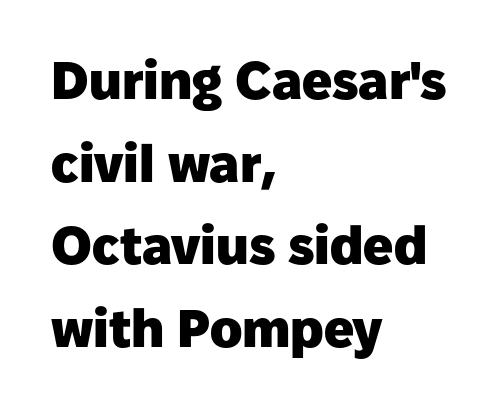
The passage shown is not underscored anywhere. Default kerning and tracking; the words read as compact shapes. Summary of weight: heavy, a full bold. The ragged edge is on the right, which tells us the setting is flush left.
